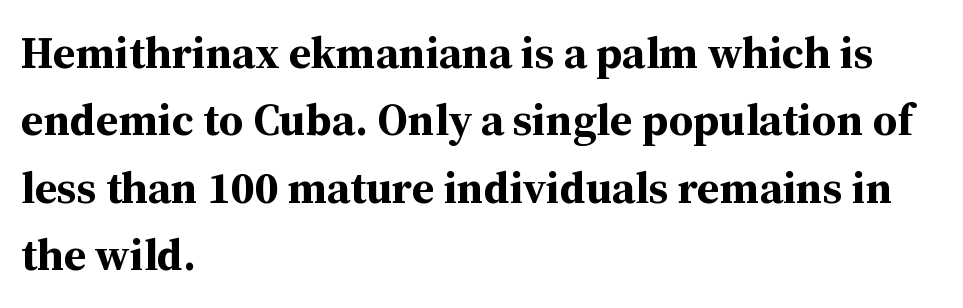
Compared with an ordinary text face, these strokes are far heavier — a full bold. The designer went with a serif here, giving each stem small feet. The passage shown is not underscored anywhere. The lettering stays uniformly vertical, giving the passage a roman look. Leading matches the norm, producing a regular column. These lines stack with their left ends in a neat column.
